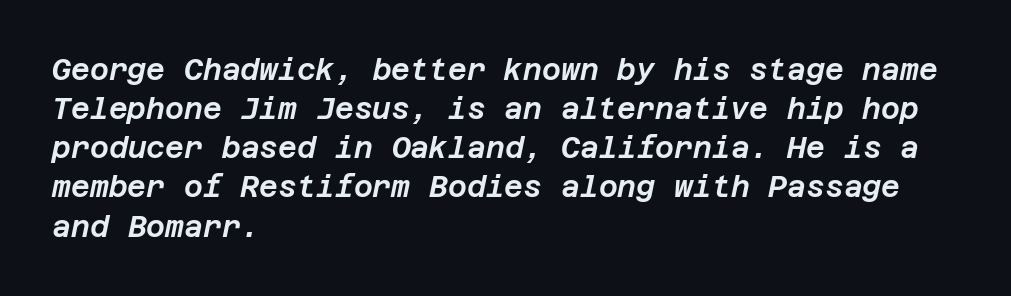
The image shows 29 px text type, italic (leaning right); set left-aligned, normal line spacing (1.35x), normal letter spacing, not underlined; low stroke contrast and a large x-height.
